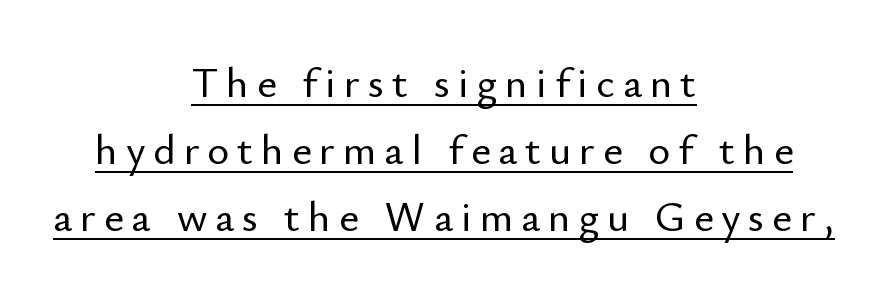
Reading down the block, each line starts at a different indent, mirrored at its end. The specimen reads as upright at a glance. Reading down the column, the eye jumps a familiar distance to each next line. Typographically, this falls in the sans-serif category. The letters advance in unequal steps, a hallmark of proportional type.
